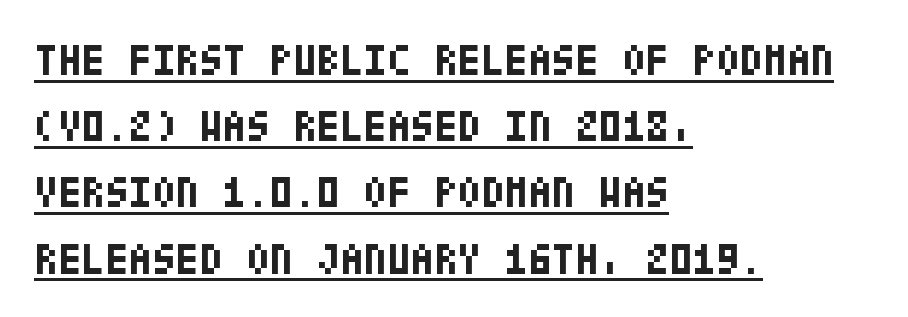
Each glyph is drawn with heavy, bold strokes. Serifs: no, the terminals of the letterforms are clean. Is there any slant? The stems are plumb. Each new line begins a customary step beneath the previous one. The text block is weighted toward the left margin, trailing off unevenly rightward. Observe the ordinary spacing: letters are neighbours, not strangers.
